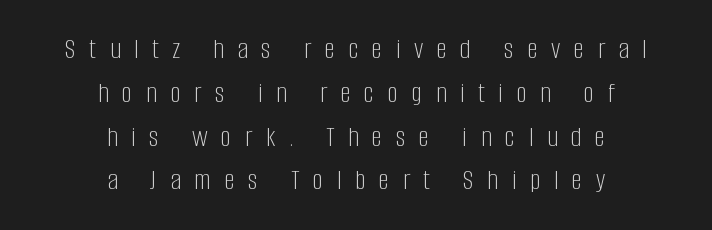
Q: Is the text bold? A: No.
Q: Is the text italic (slanted)? A: No, it is upright.
Q: Is the typeface a serif or a sans-serif typeface? A: Sans-serif.
Q: Is the text underlined? A: No.
Q: How is the paragraph aligned? A: Centered.
Q: Is the spacing between letters normal or unusually wide? A: Unusually wide.
Q: Is the spacing between lines tight, normal or loose? A: Normal.
Q: Width (condensed, normal, or wide)? A: Condensed.
Q: Stroke contrast? A: Low.
Q: x-height? A: Large.
Q: Monospaced? A: No.
